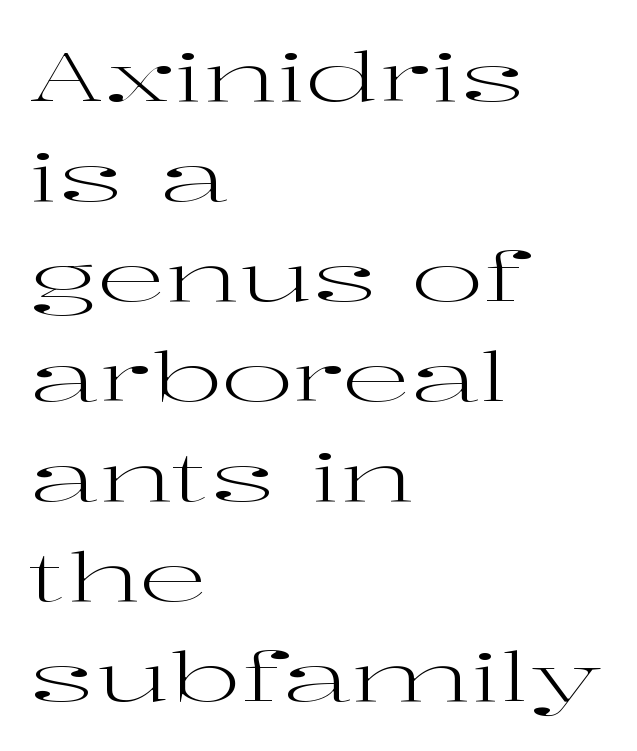
{"serif": "yes", "italic": "no", "bold": "no", "weight": "regular", "width": "wide", "stroke_contrast": "high", "x_height": "medium", "monospaced": "no", "underline": "no", "align": "left", "line_spacing": "normal", "line_spacing_ratio": 1.47, "letter_spacing": "normal", "letter_spacing_em": 0.0, "glyph_px": 68}
